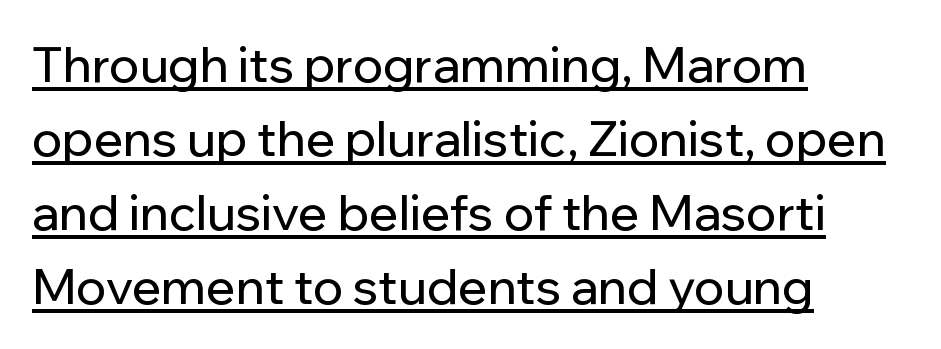
Q: Is the text italic (slanted)? A: No, it is upright.
Q: Is the typeface a serif or a sans-serif typeface? A: Sans-serif.
Q: Is the text underlined? A: Yes.
Q: How is the paragraph aligned? A: Left-aligned.
Q: Is the spacing between letters normal or unusually wide? A: Normal.
Q: Is the spacing between lines tight, normal or loose? A: Normal.
Q: Width (condensed, normal, or wide)? A: Normal.
Q: Stroke contrast? A: Low.
Q: x-height? A: Medium.
Q: Monospaced? A: No.
